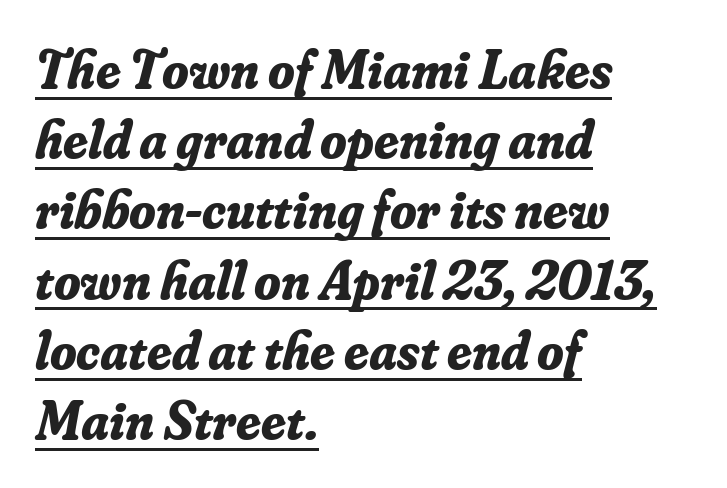
{"serif": "yes", "italic": "yes", "lean": "right", "slant_degrees": 16, "bold": "yes", "weight": "bold", "width": "normal", "stroke_contrast": "low", "x_height": "small", "monospaced": "no", "underline": "yes", "align": "left", "line_spacing": "normal", "line_spacing_ratio": 1.3, "letter_spacing": "normal", "letter_spacing_em": 0.0, "glyph_px": 54}
